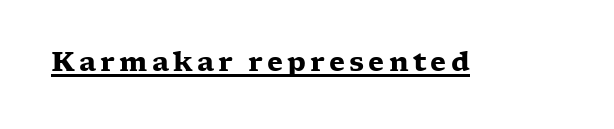
The image shows 26 px bold type, upright; set underlined.
